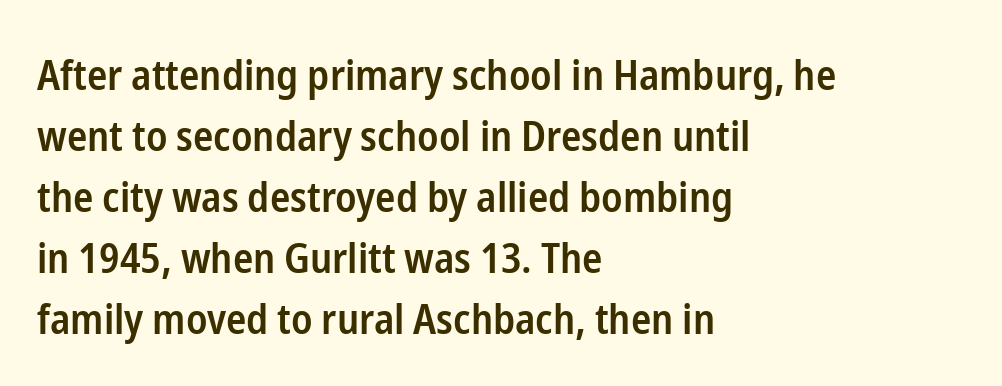
The image shows 42 px semibold, condensed sans-serif type, upright; set left-aligned, normal line spacing (1.45x), normal letter spacing, not underlined; low stroke contrast and a medium x-height.
